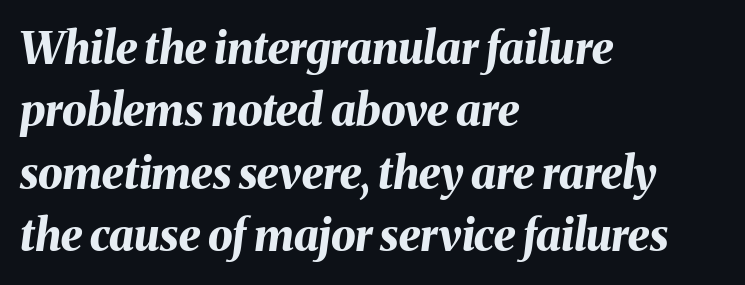
Q: Is the text bold? A: Yes.
Q: Is the text italic (slanted)? A: Yes, it leans right by about 8 degrees.
Q: Is the text underlined? A: No.
Q: How is the paragraph aligned? A: Left-aligned.
Q: Is the spacing between letters normal or unusually wide? A: Normal.
Q: Is the spacing between lines tight, normal or loose? A: Normal.
Q: Width (condensed, normal, or wide)? A: Normal.
Q: Stroke contrast? A: Medium.
Q: x-height? A: Medium.
Q: Monospaced? A: No.
